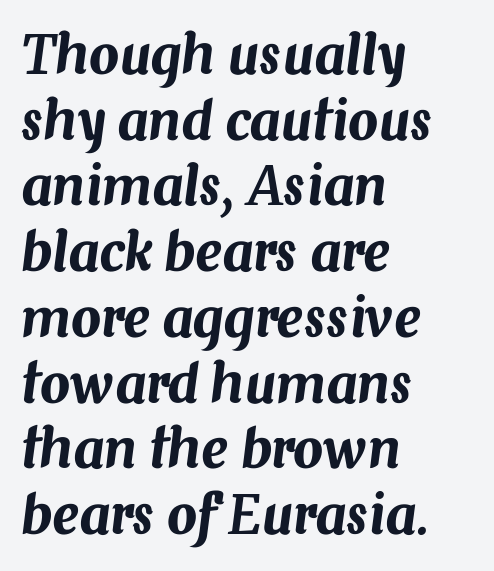
Q: Is the text italic (slanted)? A: Yes, it leans right by about 7 degrees.
Q: Is the text underlined? A: No.
Q: How is the paragraph aligned? A: Left-aligned.
Q: Is the spacing between letters normal or unusually wide? A: Normal.
Q: Width (condensed, normal, or wide)? A: Normal.
Q: Stroke contrast? A: Medium.
Q: x-height? A: Medium.
Q: Monospaced? A: No.
